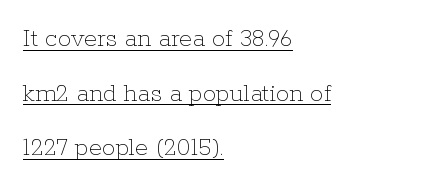
The image shows 27 px text type, upright; set left-aligned, loose line spacing (2.02x), normal letter spacing, underlined.
